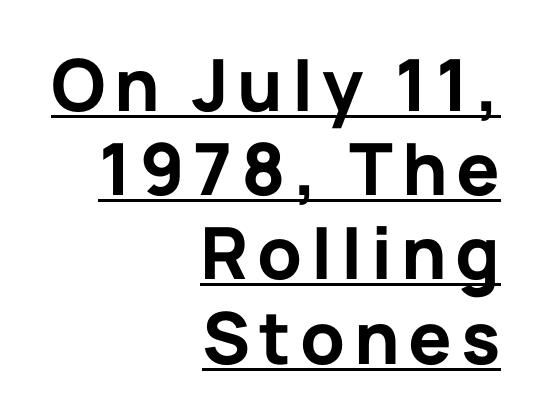
{"serif": "no", "italic": "no", "bold": "yes", "weight": "bold", "width": "normal", "stroke_contrast": "low", "x_height": "medium", "monospaced": "no", "underline": "yes", "align": "right", "line_spacing_ratio": 1.17, "glyph_px": 72}
